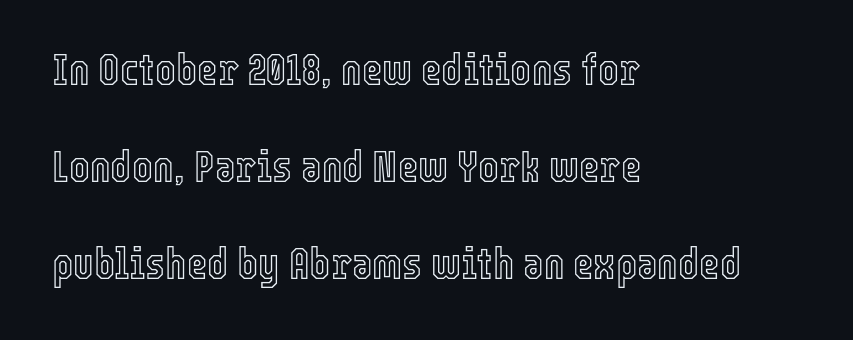
Q: Is the text italic (slanted)? A: No, it is upright.
Q: Is the text underlined? A: No.
Q: How is the paragraph aligned? A: Left-aligned.
Q: Is the spacing between letters normal or unusually wide? A: Normal.
Q: Is the spacing between lines tight, normal or loose? A: Loose.
Q: Width (condensed, normal, or wide)? A: Condensed.
Q: x-height? A: Medium.
Q: Monospaced? A: No.
